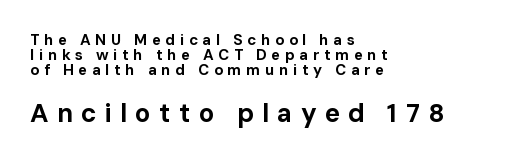
Q: Is the text bold? A: Yes.
Q: Is the text italic (slanted)? A: No, it is upright.
Q: Is the text underlined? A: No.
Q: How is the paragraph aligned? A: Left-aligned.
Q: Is the spacing between letters normal or unusually wide? A: Unusually wide.
Q: Is the spacing between lines tight, normal or loose? A: Tight.
Q: Which block of text is set in a larger size, the first (top) or the second (bottom)? A: The second (bottom) one.
